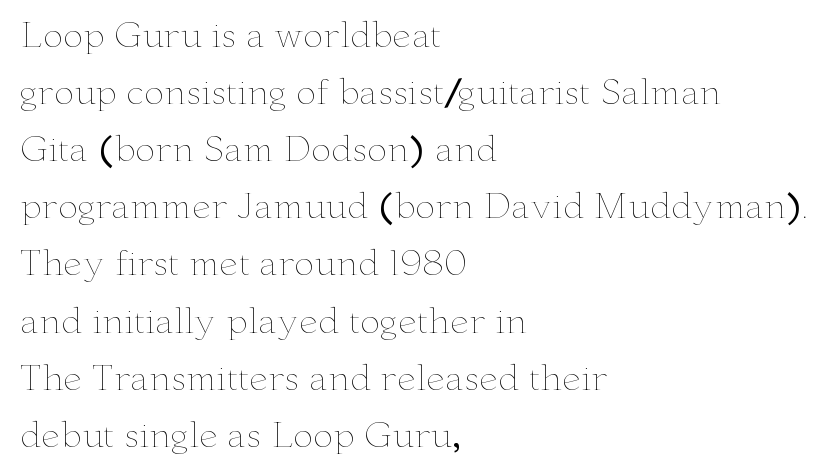
{"italic": "no", "bold": "no", "weight": "thin", "width": "wide", "stroke_contrast": "low", "x_height": "small", "monospaced": "no", "underline": "no", "align": "left", "line_spacing": "normal", "line_spacing_ratio": 1.68, "letter_spacing": "normal", "letter_spacing_em": 0.0, "glyph_px": 34}
